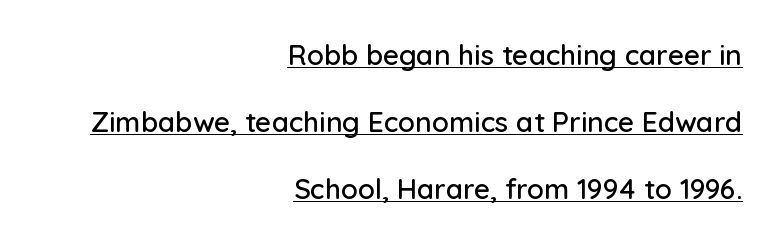
{"serif": "no", "italic": "no", "width": "normal", "stroke_contrast": "low", "x_height": "medium", "monospaced": "no", "underline": "yes", "align": "right", "line_spacing": "loose", "line_spacing_ratio": 2.39, "letter_spacing": "normal", "letter_spacing_em": 0.0, "glyph_px": 28}
